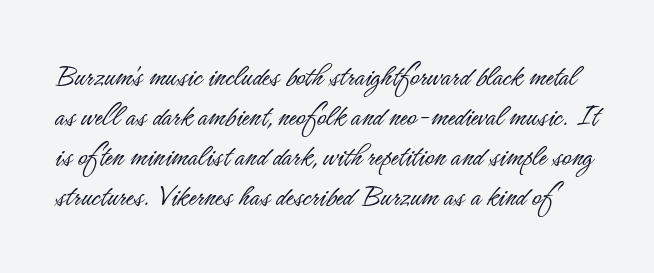
{"serif": "no", "bold": "no", "weight": "light", "width": "condensed", "stroke_contrast": "low", "x_height": "small", "monospaced": "no", "underline": "no", "line_spacing": "normal", "line_spacing_ratio": 1.25, "letter_spacing": "normal", "letter_spacing_em": 0.0, "glyph_px": 32}
